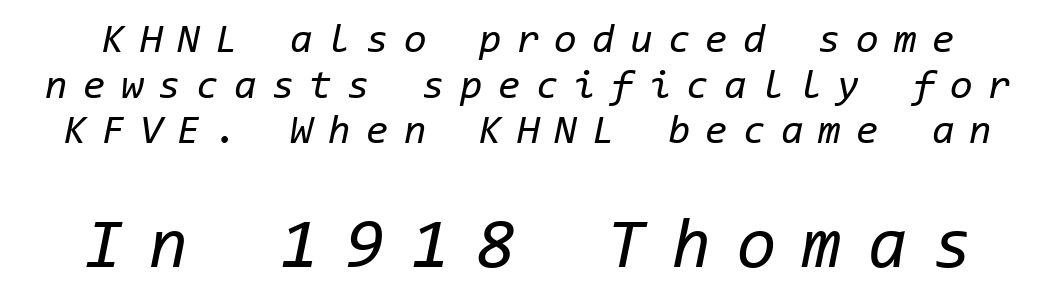
Q: Is the text bold? A: No.
Q: Is the text italic (slanted)? A: Yes, it leans right by about 11 degrees.
Q: Is the text underlined? A: No.
Q: Is the spacing between letters normal or unusually wide? A: Unusually wide.
Q: Is the spacing between lines tight, normal or loose? A: Tight.
Q: Which block of text is set in a larger size, the first (top) or the second (bottom)? A: The second (bottom) one.
Q: Width (condensed, normal, or wide)? A: Normal.
Q: Stroke contrast? A: Low.
Q: x-height? A: Medium.
Q: Monospaced? A: Yes.
